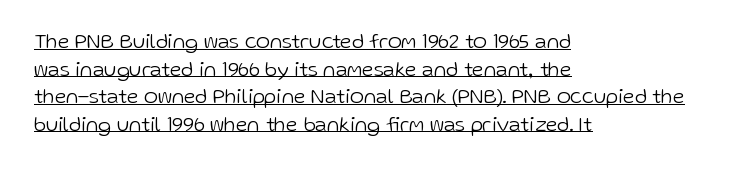
The image shows 21 px text type, upright; set left-aligned, normal line spacing (1.31x), normal letter spacing, underlined.
